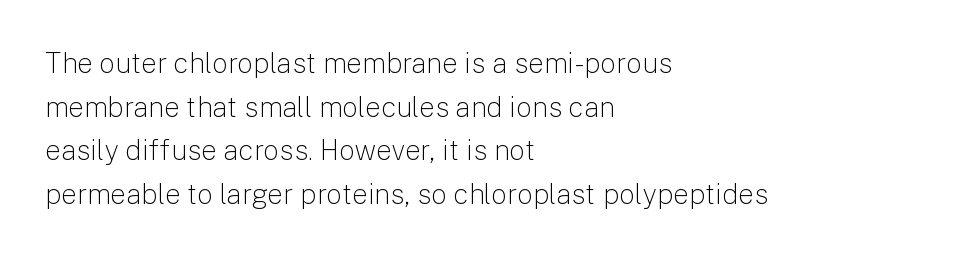
Whoever set this chose a conventional vertical rhythm. These lines are composed in type without serifs. Here the designer chose a conventional face with non-uniform glyph widths. The paragraph shown leans on its left margin. Plain, unruled lines of type. Ascenders rise straight up at ninety degrees.
